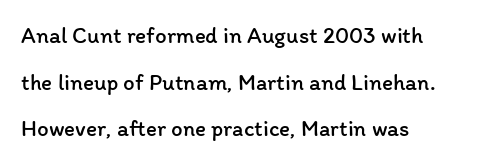
{"italic": "no", "bold": "no", "underline": "no", "align": "left", "line_spacing": "loose", "line_spacing_ratio": 2.03, "letter_spacing": "normal", "letter_spacing_em": 0.0, "glyph_px": 23}
